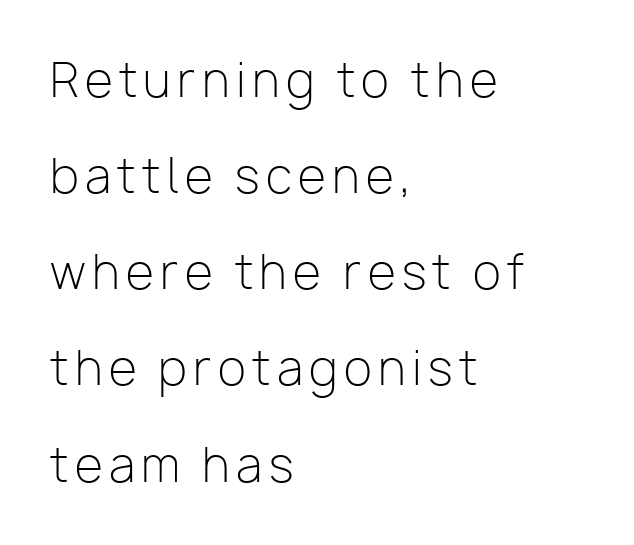
{"serif": "no", "italic": "no", "bold": "no", "weight": "light", "width": "normal", "stroke_contrast": "low", "x_height": "medium", "monospaced": "no", "underline": "no", "align": "left", "line_spacing": "loose", "line_spacing_ratio": 2.09, "glyph_px": 46}
